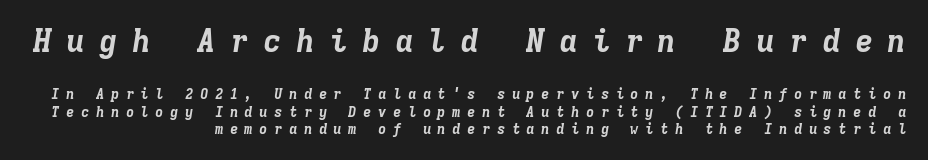
The image shows 31 px bold type, italic (leaning right), monospaced; set right-aligned, line spacing 1.24x, unusually wide letter spacing (+0.46 em), not underlined; the first (top) block is 2.21x larger; low stroke contrast and a medium x-height.
